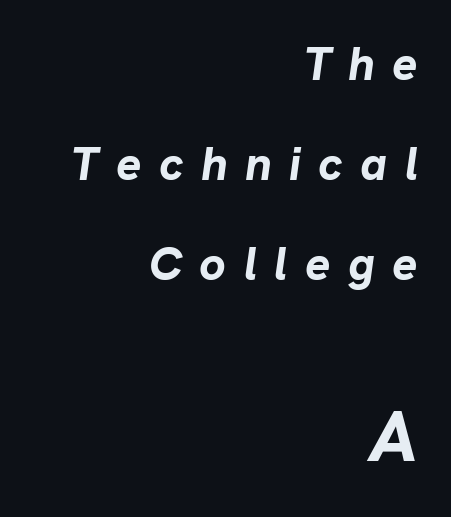
{"italic": "yes", "lean": "right", "slant_degrees": 8, "bold": "yes", "weight": "bold", "width": "normal", "stroke_contrast": "low", "x_height": "medium", "monospaced": "no", "underline": "no", "align": "right", "line_spacing": "loose", "line_spacing_ratio": 2.13, "letter_spacing": "wide", "letter_spacing_em": 0.37, "larger_block": "second", "size_ratio": 1.51, "glyph_px": 71}
